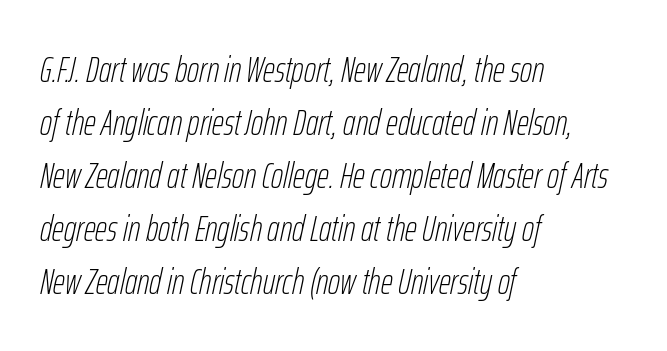
Q: Is the text bold? A: No.
Q: Is the text italic (slanted)? A: Yes, it leans right by about 12 degrees.
Q: Is the text underlined? A: No.
Q: How is the paragraph aligned? A: Left-aligned.
Q: Is the spacing between letters normal or unusually wide? A: Normal.
Q: Is the spacing between lines tight, normal or loose? A: Normal.
Q: Width (condensed, normal, or wide)? A: Condensed.
Q: Stroke contrast? A: Low.
Q: x-height? A: Medium.
Q: Monospaced? A: No.
